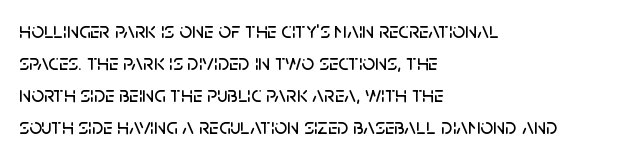
Left-aligned paragraph, ragged on the right. Rendered with straight, roman letterforms. Successive baselines arrive at the customary interval. Descenders are the only things crossing below the line. Is the letter spacing exaggerated? No — it looks like the ordinary default.
